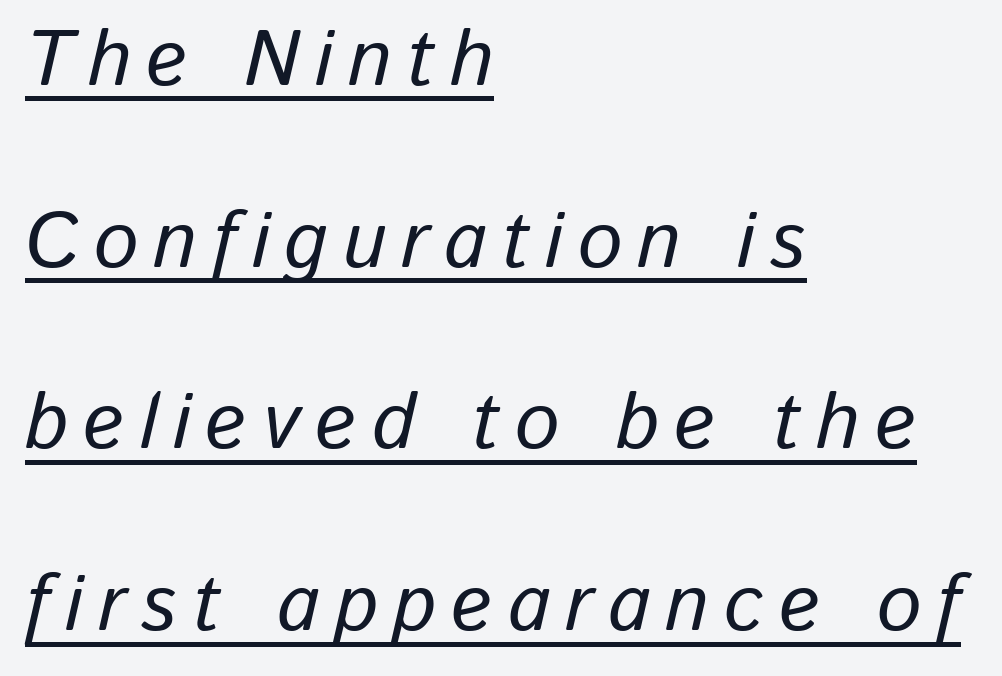
The image shows 79 px text type, italic (leaning right); set left-aligned, loose line spacing (2.3x), underlined; low stroke contrast and a medium x-height.
